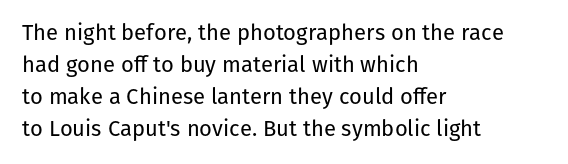
Q: Is the text bold? A: No.
Q: Is the text italic (slanted)? A: No, it is upright.
Q: Is the text underlined? A: No.
Q: How is the paragraph aligned? A: Left-aligned.
Q: Is the spacing between letters normal or unusually wide? A: Normal.
Q: Is the spacing between lines tight, normal or loose? A: Normal.
